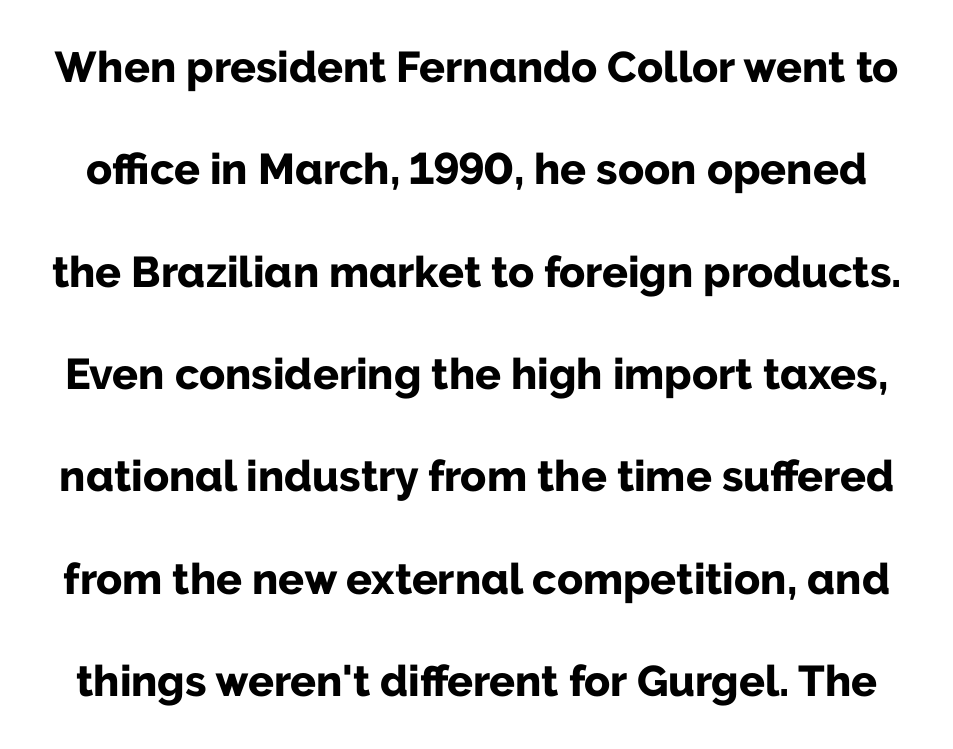
This rendering features lettering with no underline. Character widths vary here, with narrow letters taking less room than wide ones. Do the letters lean? They stand straight. Interline gaps are noticeably wide in this sample. Note: no serifs on the glyphs. The passage shown has conventional tracking throughout.
